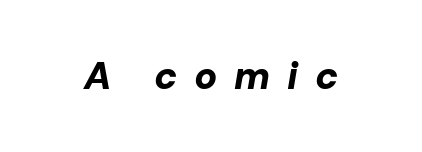
{"italic": "yes", "lean": "right", "slant_degrees": 10, "bold": "yes", "weight": "bold", "width": "normal", "stroke_contrast": "low", "x_height": "medium", "monospaced": "no", "underline": "no", "letter_spacing": "wide", "letter_spacing_em": 0.44, "glyph_px": 38}
